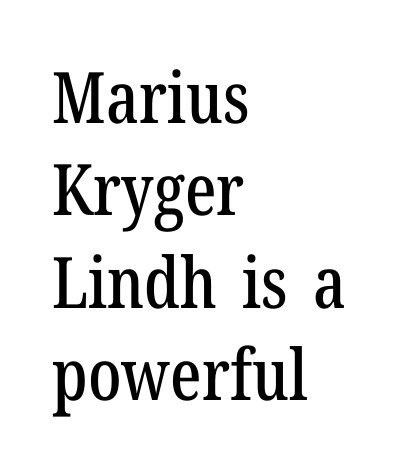
{"serif": "yes", "italic": "no", "width": "condensed", "stroke_contrast": "low", "x_height": "medium", "monospaced": "no", "underline": "no", "align": "left", "line_spacing": "normal", "line_spacing_ratio": 1.3, "letter_spacing": "normal", "letter_spacing_em": 0.0, "glyph_px": 71}
